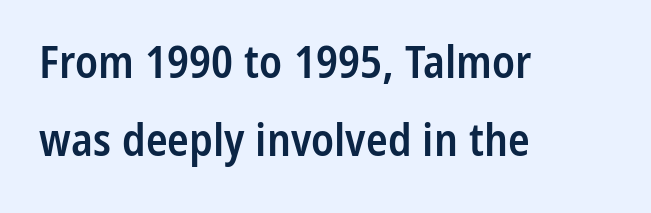
{"serif": "no", "italic": "no", "bold": "semi", "weight": "semibold", "width": "condensed", "stroke_contrast": "low", "x_height": "medium", "monospaced": "no", "underline": "no", "align": "left", "line_spacing_ratio": 1.73, "letter_spacing": "normal", "letter_spacing_em": 0.0, "glyph_px": 45}
